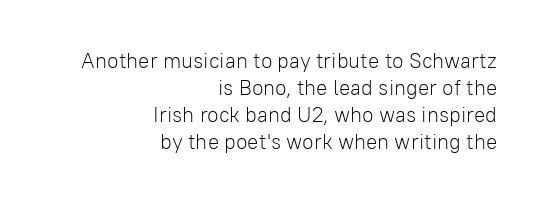
{"italic": "no", "bold": "no", "underline": "no", "align": "right", "line_spacing": "normal", "line_spacing_ratio": 1.29, "letter_spacing": "normal", "letter_spacing_em": 0.0, "glyph_px": 21}
